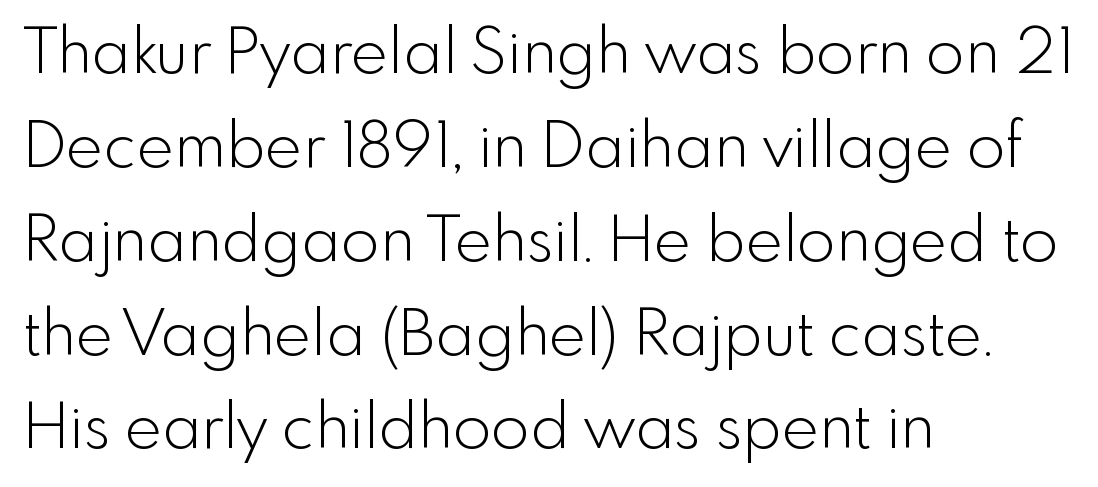
Proportional: the letters do not fall into vertical columns. This is roman type, the default non-slanted kind. Line starts are locked; line ends wander. Counters stay open thanks to moderate or lighter strokes. No feet cap the strokes, marking this as sans-serif type. Each new line begins a customary step beneath the previous one.
